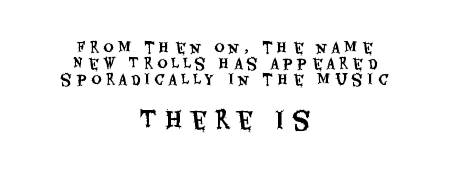
Underlining? Definitely not there. This layout puts the modest block above and the oversized block below. Caption: multi-line text, centered on the measure. This is roman type, the default non-slanted kind. A typesetter would call this heavily tracked-out type.
